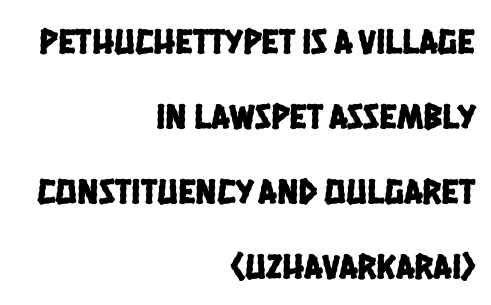
Is this a fixed-width face? No — the glyphs have proportional, varying widths. Note: no serifs on the glyphs. Compared with a flush-left layout, this one pins lines to the opposite, right side. Summary of vertical rhythm: relaxed, with wide interline spacing. Spacing between characters is what you'd get straight out of the box. The zone under the glyphs is completely vacant.
